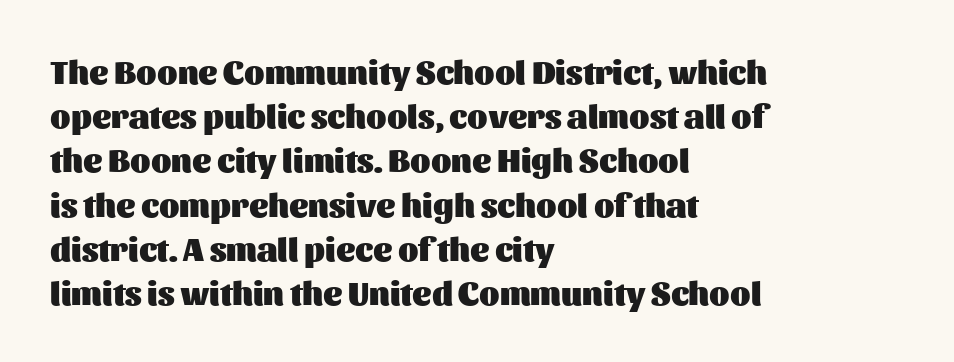
{"serif": "no", "italic": "no", "bold": "yes", "weight": "heavy", "width": "normal", "stroke_contrast": "medium", "x_height": "medium", "monospaced": "no", "underline": "no", "align": "left", "line_spacing": "normal", "line_spacing_ratio": 1.34, "letter_spacing": "normal", "letter_spacing_em": 0.0, "glyph_px": 33}
